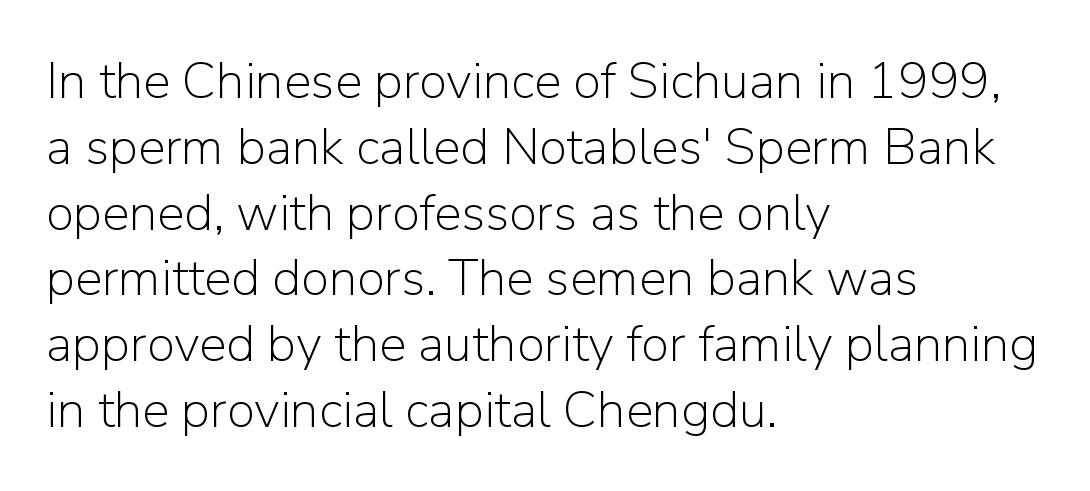
The image shows 51 px light sans-serif type, upright; set left-aligned, normal line spacing (1.29x), normal letter spacing, not underlined; low stroke contrast and a medium x-height.
